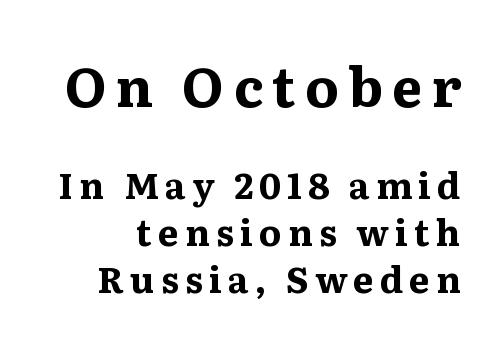
Q: Is the text bold? A: Yes.
Q: Is the text italic (slanted)? A: No, it is upright.
Q: Is the typeface a serif or a sans-serif typeface? A: Serif.
Q: Is the text underlined? A: No.
Q: Is the spacing between lines tight, normal or loose? A: Normal.
Q: Which block of text is set in a larger size, the first (top) or the second (bottom)? A: The first (top) one.
Q: Width (condensed, normal, or wide)? A: Wide.
Q: Stroke contrast? A: Medium.
Q: x-height? A: Medium.
Q: Monospaced? A: No.
